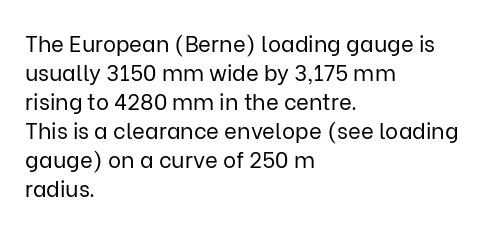
{"italic": "no", "bold": "no", "underline": "no", "align": "left", "line_spacing": "normal", "line_spacing_ratio": 1.32, "letter_spacing": "normal", "letter_spacing_em": 0.0, "glyph_px": 22}
